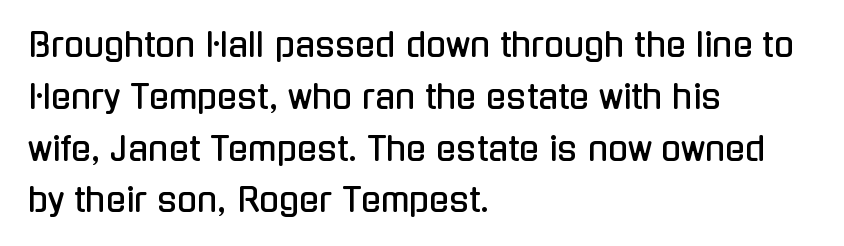
Q: Is the text italic (slanted)? A: No, it is upright.
Q: Is the typeface a serif or a sans-serif typeface? A: Sans-serif.
Q: Is the text underlined? A: No.
Q: How is the paragraph aligned? A: Left-aligned.
Q: Is the spacing between letters normal or unusually wide? A: Normal.
Q: Is the spacing between lines tight, normal or loose? A: Normal.
Q: Width (condensed, normal, or wide)? A: Condensed.
Q: Stroke contrast? A: Low.
Q: x-height? A: Medium.
Q: Monospaced? A: No.
